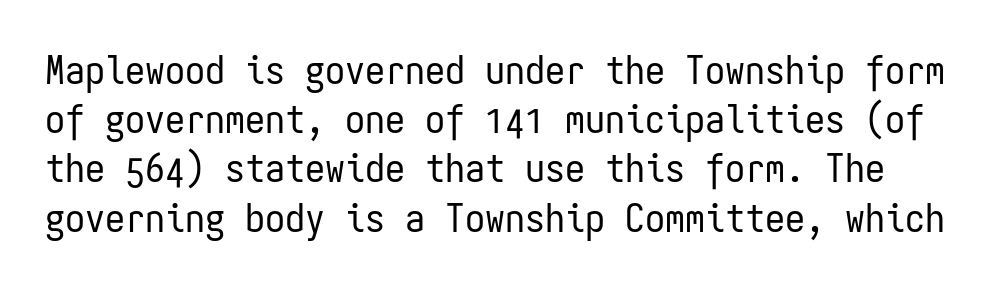
Q: Is the text bold? A: No.
Q: Is the text italic (slanted)? A: No, it is upright.
Q: Is the typeface a serif or a sans-serif typeface? A: Sans-serif.
Q: Is the text underlined? A: No.
Q: Is the spacing between letters normal or unusually wide? A: Normal.
Q: Width (condensed, normal, or wide)? A: Condensed.
Q: Stroke contrast? A: Low.
Q: x-height? A: Medium.
Q: Monospaced? A: Yes.
